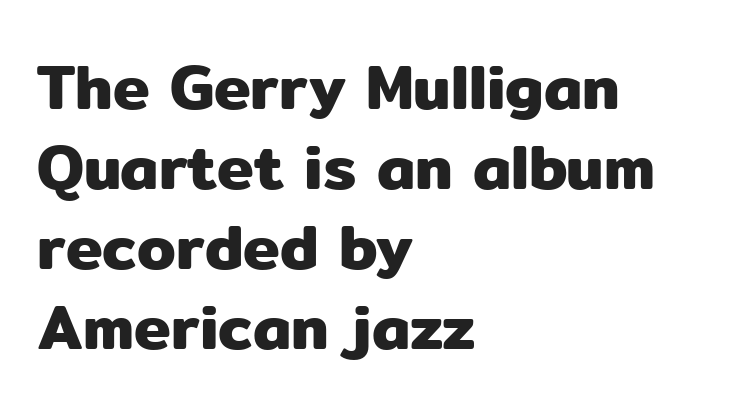
{"serif": "no", "italic": "no", "width": "normal", "stroke_contrast": "low", "x_height": "medium", "monospaced": "no", "underline": "no", "align": "left", "line_spacing": "normal", "line_spacing_ratio": 1.29, "letter_spacing": "normal", "letter_spacing_em": 0.0, "glyph_px": 62}
